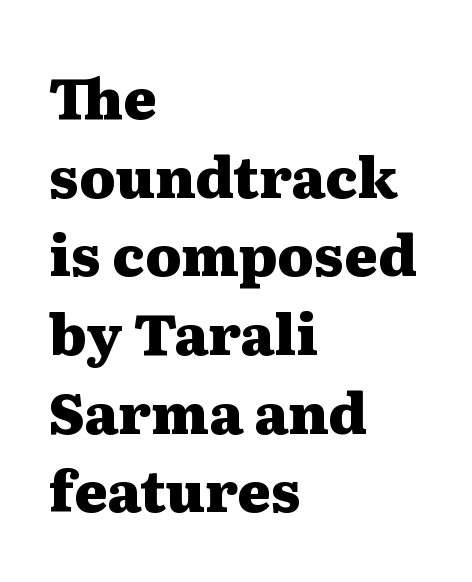
Q: Is the text bold? A: Yes.
Q: Is the text italic (slanted)? A: No, it is upright.
Q: Is the typeface a serif or a sans-serif typeface? A: Serif.
Q: Is the text underlined? A: No.
Q: How is the paragraph aligned? A: Left-aligned.
Q: Is the spacing between letters normal or unusually wide? A: Normal.
Q: Is the spacing between lines tight, normal or loose? A: Normal.
Q: Width (condensed, normal, or wide)? A: Wide.
Q: Stroke contrast? A: Medium.
Q: x-height? A: Medium.
Q: Monospaced? A: No.
